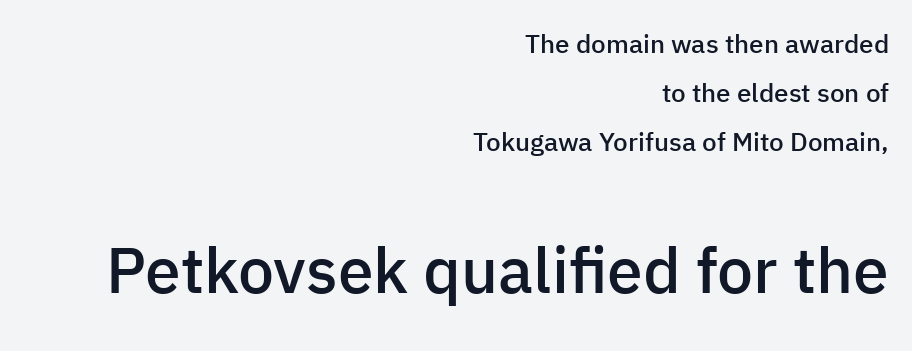
Q: Is the text bold? A: Semi-bold.
Q: Is the text italic (slanted)? A: No, it is upright.
Q: Is the typeface a serif or a sans-serif typeface? A: Sans-serif.
Q: Is the text underlined? A: No.
Q: How is the paragraph aligned? A: Right-aligned.
Q: Is the spacing between letters normal or unusually wide? A: Normal.
Q: Which block of text is set in a larger size, the first (top) or the second (bottom)? A: The second (bottom) one.
Q: Width (condensed, normal, or wide)? A: Normal.
Q: Stroke contrast? A: Low.
Q: x-height? A: Medium.
Q: Monospaced? A: No.
